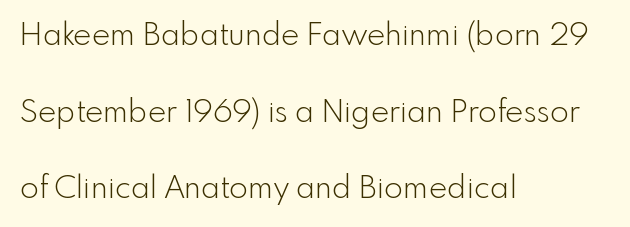
The image shows 31 px light sans-serif type, upright; set left-aligned, loose line spacing (2.47x), normal letter spacing, not underlined; a small x-height.
